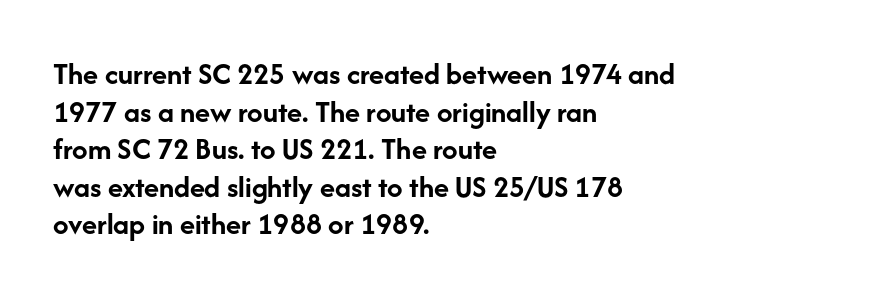
Compared with a centered layout, this one pins lines to the left instead. Every letter is thick-stroked: bold, no question. The area under the type is left untouched. The passage shown is typed in a proportional face where columns would drift. Students, note that the glyphs here touch the page at normal intervals.
